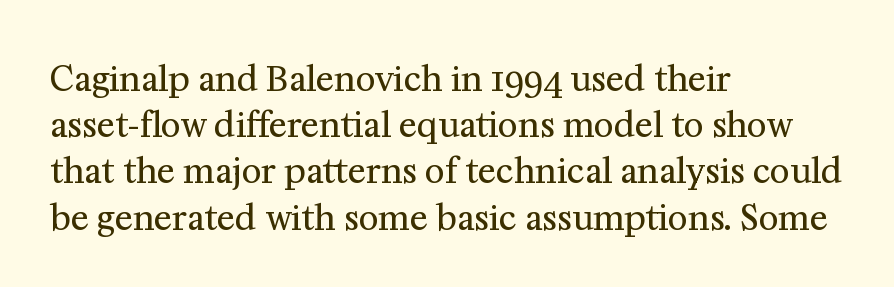
The image shows 34 px regular-weight serif type, upright; set left-aligned, normal line spacing (1.36x), normal letter spacing, not underlined; medium stroke contrast and a medium x-height.
